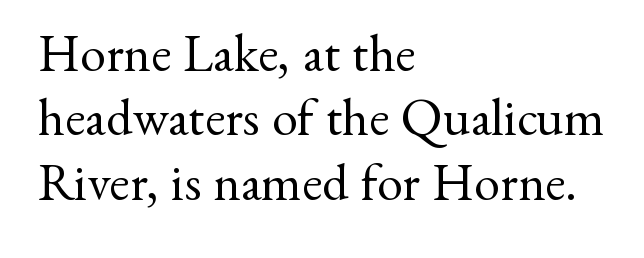
The image shows 52 px regular-weight serif type, upright; set left-aligned, line spacing 1.24x, normal letter spacing, not underlined; medium stroke contrast and a small x-height.
